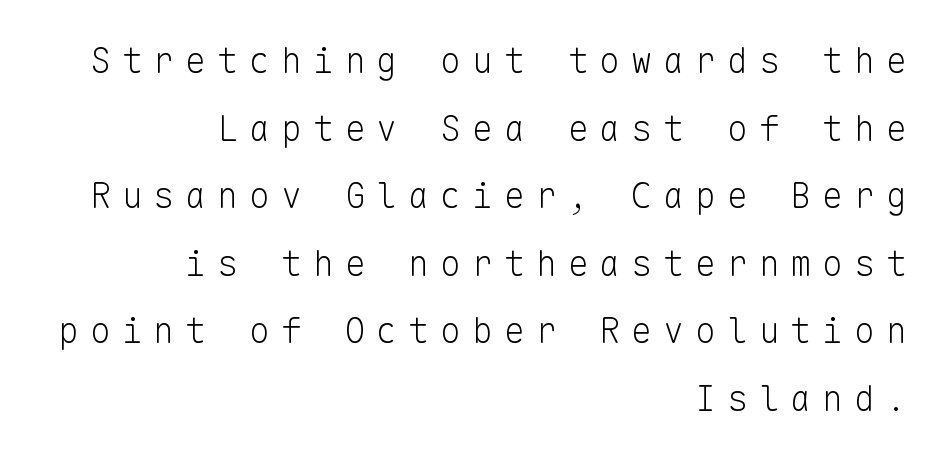
{"serif": "no", "italic": "no", "bold": "no", "weight": "light", "width": "normal", "stroke_contrast": "low", "x_height": "medium", "monospaced": "yes", "underline": "no", "align": "right", "line_spacing": "loose", "line_spacing_ratio": 1.93, "letter_spacing": "wide", "letter_spacing_em": 0.31, "glyph_px": 35}
